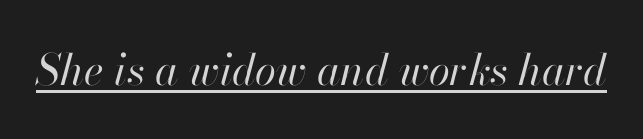
Q: Is the text bold? A: No.
Q: Is the text italic (slanted)? A: Yes, it leans right by about 13 degrees.
Q: Is the text underlined? A: Yes.
Q: Is the spacing between letters normal or unusually wide? A: Normal.
Q: Width (condensed, normal, or wide)? A: Normal.
Q: Stroke contrast? A: High.
Q: x-height? A: Small.
Q: Monospaced? A: No.
